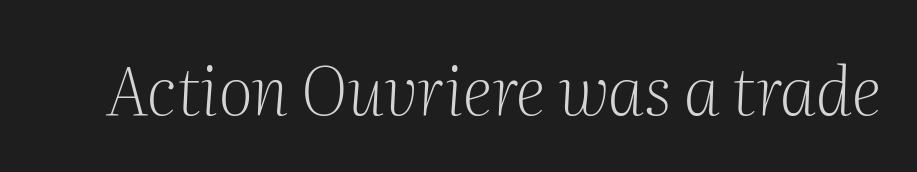
The characters are drawn with everyday or finer stroke widths. Descenders are the only things crossing below the line. The gaps between neighbouring characters are ordinary and unremarkable. When letters slant like this, we call the style italic.
